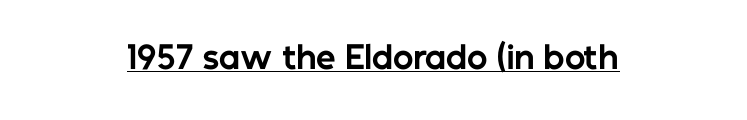
The typeface chosen for these lines omits serifs. You can see a thin bar hugging the bottom of the glyphs. The letters advance in unequal steps, a hallmark of proportional type. These lines keep a tight, regular rhythm from letter to letter. As a designer I'd log this as weight 700, bold. When letters stand straight like this, we call the style roman or upright.
